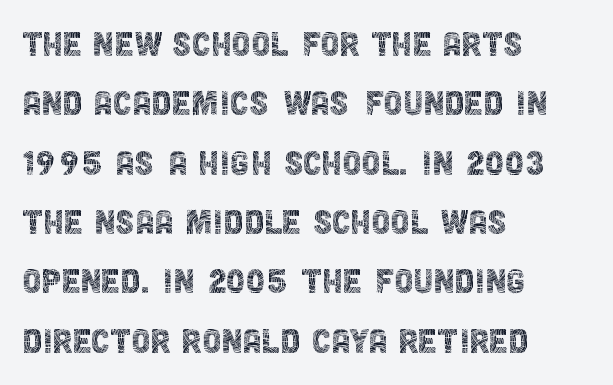
The image shows 43 px thin, condensed sans-serif type, upright; set left-aligned, normal line spacing (1.38x), normal letter spacing, not underlined; a large x-height.
